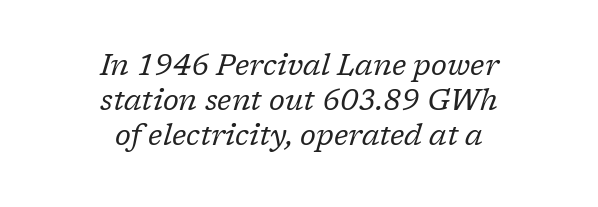
The image shows 29 px regular-weight serif type, italic (leaning right); set centered, line spacing 1.21x, normal letter spacing, not underlined; low stroke contrast and a medium x-height.
